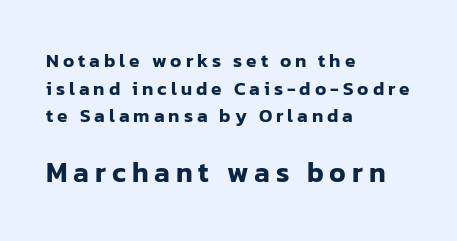
Q: Is the text italic (slanted)? A: No, it is upright.
Q: Is the typeface a serif or a sans-serif typeface? A: Sans-serif.
Q: Is the text underlined? A: No.
Q: How is the paragraph aligned? A: Left-aligned.
Q: Is the spacing between letters normal or unusually wide? A: Unusually wide.
Q: Is the spacing between lines tight, normal or loose? A: Normal.
Q: Which block of text is set in a larger size, the first (top) or the second (bottom)? A: The second (bottom) one.
Q: Width (condensed, normal, or wide)? A: Normal.
Q: Stroke contrast? A: Low.
Q: x-height? A: Medium.
Q: Monospaced? A: No.
